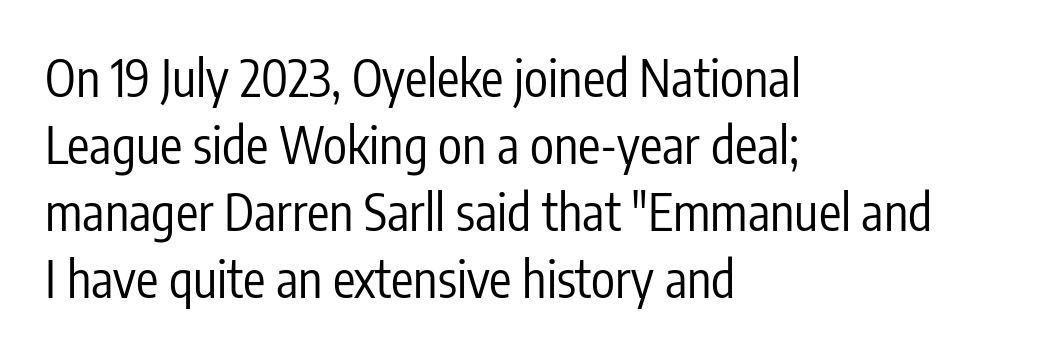
Q: Is the text bold? A: No.
Q: Is the text italic (slanted)? A: No, it is upright.
Q: Is the typeface a serif or a sans-serif typeface? A: Sans-serif.
Q: Is the text underlined? A: No.
Q: How is the paragraph aligned? A: Left-aligned.
Q: Is the spacing between letters normal or unusually wide? A: Normal.
Q: Is the spacing between lines tight, normal or loose? A: Normal.
Q: Width (condensed, normal, or wide)? A: Condensed.
Q: Stroke contrast? A: Low.
Q: x-height? A: Medium.
Q: Monospaced? A: No.
